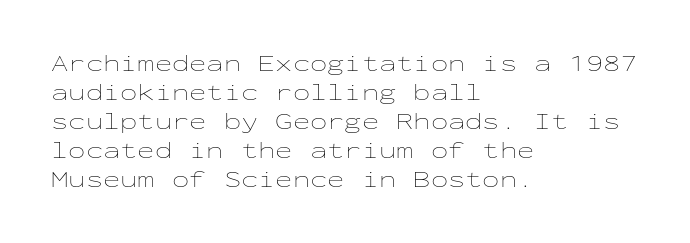
Q: Is the text bold? A: No.
Q: Is the text italic (slanted)? A: No, it is upright.
Q: Is the text underlined? A: No.
Q: How is the paragraph aligned? A: Left-aligned.
Q: Is the spacing between letters normal or unusually wide? A: Normal.
Q: Is the spacing between lines tight, normal or loose? A: Normal.
